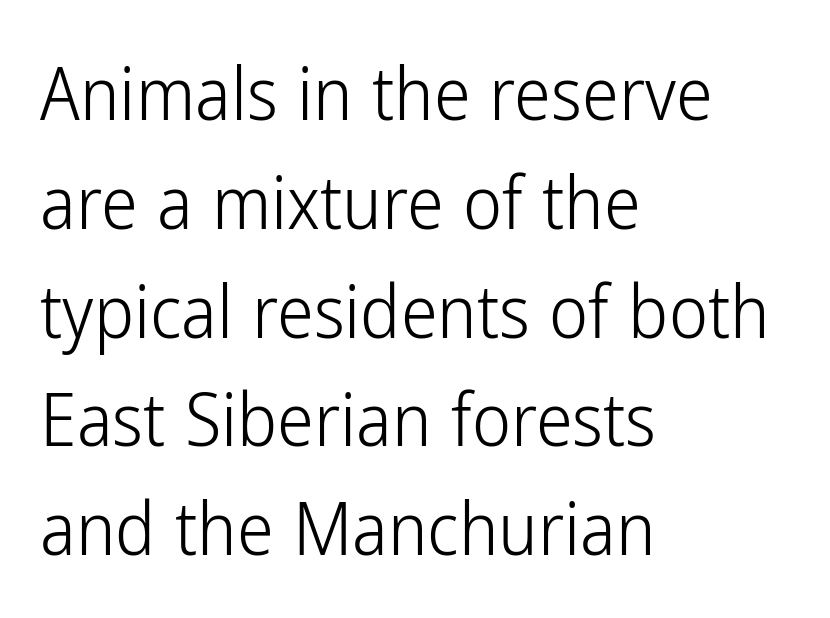
Q: Is the text bold? A: No.
Q: Is the text italic (slanted)? A: No, it is upright.
Q: Is the typeface a serif or a sans-serif typeface? A: Sans-serif.
Q: Is the text underlined? A: No.
Q: How is the paragraph aligned? A: Left-aligned.
Q: Is the spacing between letters normal or unusually wide? A: Normal.
Q: Is the spacing between lines tight, normal or loose? A: Normal.
Q: Width (condensed, normal, or wide)? A: Condensed.
Q: Stroke contrast? A: Low.
Q: x-height? A: Medium.
Q: Monospaced? A: No.
